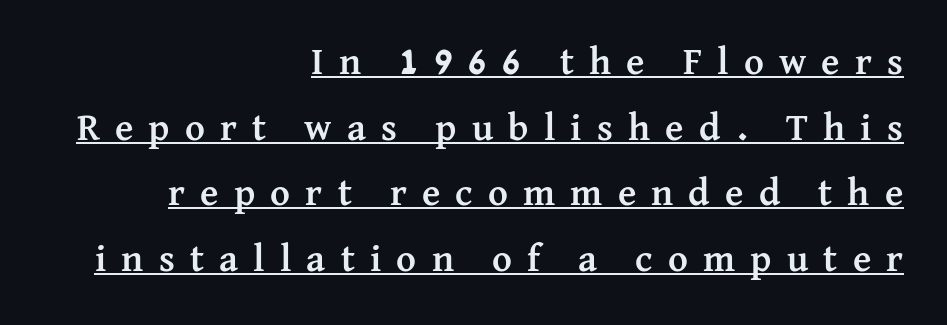
The image shows 38 px semibold serif type, upright; set right-aligned, line spacing 1.73x, unusually wide letter spacing (+0.4 em), underlined; medium stroke contrast and a medium x-height.
